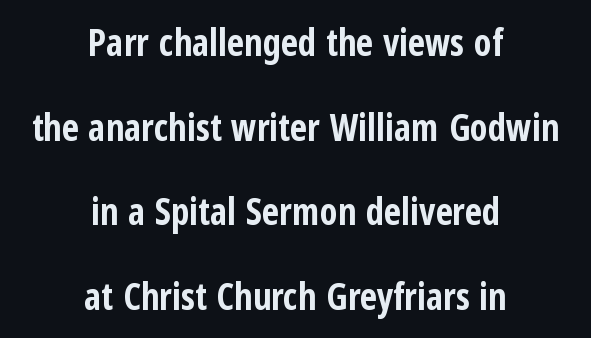
The image shows 37 px bold, condensed sans-serif type, upright; set centered, loose line spacing (2.29x), normal letter spacing, not underlined; low stroke contrast and a medium x-height.
